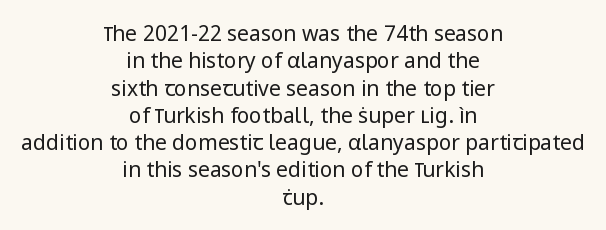
Designer's note — italics off, roman on. Horizontally, the lines are justified to the midpoint only. A typesetter would call this zero additional tracking. The space between consecutive lines is moderate.
